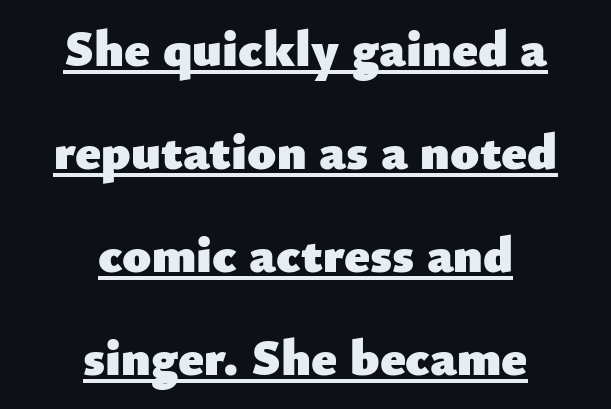
Q: Is the text bold? A: Yes.
Q: Is the text italic (slanted)? A: No, it is upright.
Q: Is the typeface a serif or a sans-serif typeface? A: Sans-serif.
Q: Is the text underlined? A: Yes.
Q: How is the paragraph aligned? A: Centered.
Q: Is the spacing between letters normal or unusually wide? A: Normal.
Q: Is the spacing between lines tight, normal or loose? A: Loose.
Q: Width (condensed, normal, or wide)? A: Normal.
Q: Stroke contrast? A: Low.
Q: x-height? A: Small.
Q: Monospaced? A: No.
